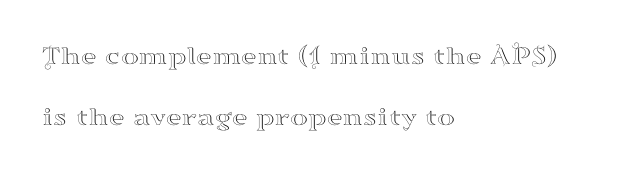
Each new line begins a long way beneath the previous one. Quick note: not italic, upright. The letters sit at their default tracking, neither squeezed nor spread. A clean baseline with only descenders dipping below it.
